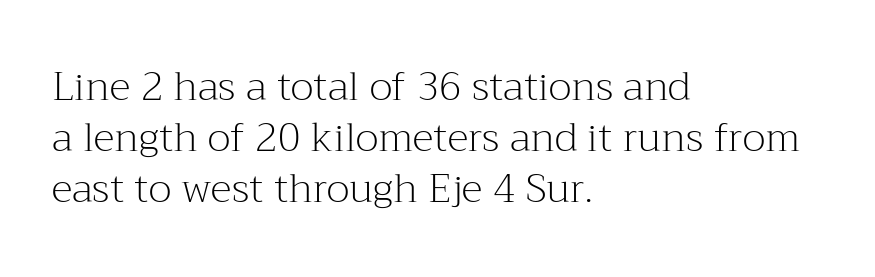
The image shows 40 px light serif type, upright; set left-aligned, normal line spacing (1.28x), normal letter spacing, not underlined; medium stroke contrast and a medium x-height.
